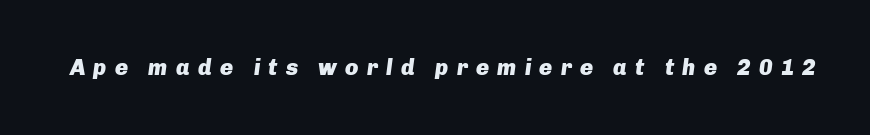
Q: Is the text bold? A: Yes.
Q: Is the text italic (slanted)? A: Yes, it leans right by about 8 degrees.
Q: Is the text underlined? A: No.
Q: Is the spacing between letters normal or unusually wide? A: Unusually wide.
